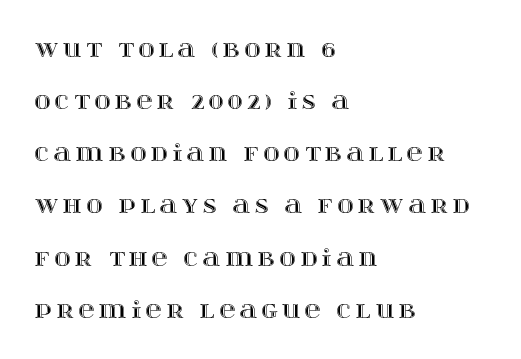
Is there any slant? The stems are plumb. Observe the wide spacing: letters keep a clear distance from each other. Horizontal bands of white between lines are thick stripes. Descender tails drop into unmarked territory.
